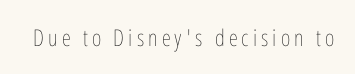
Q: Is the text bold? A: No.
Q: Is the text italic (slanted)? A: No, it is upright.
Q: Is the text underlined? A: No.
